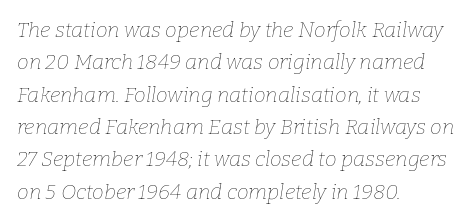
The image shows 21 px text type, italic (leaning right); set left-aligned, normal line spacing (1.54x), normal letter spacing, not underlined.
